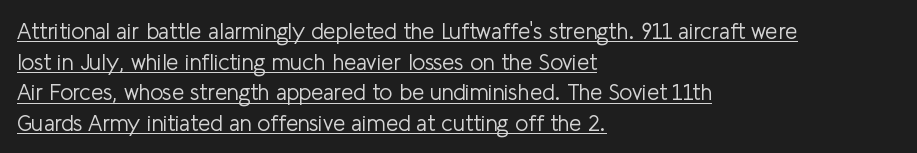
The image shows 22 px text type, upright; set left-aligned, normal line spacing (1.39x), normal letter spacing, underlined.
